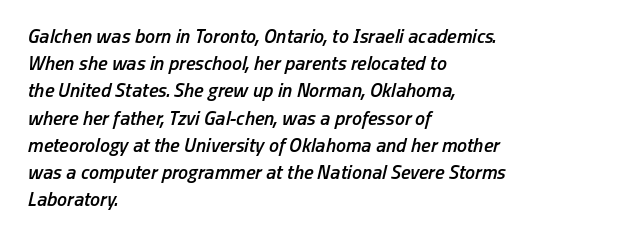
The image shows 20 px text type, italic (leaning right); set left-aligned, normal line spacing (1.36x), normal letter spacing, not underlined.
